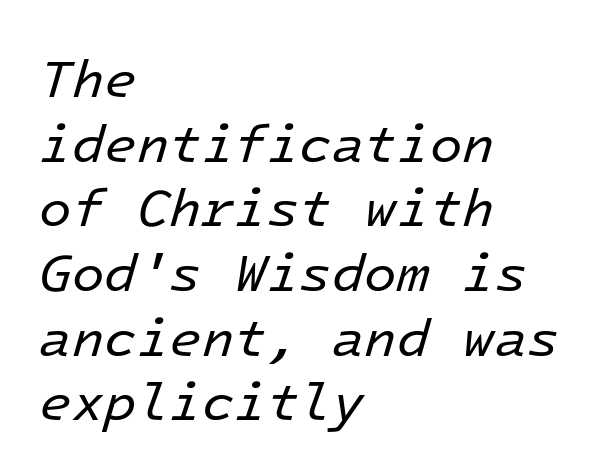
{"italic": "yes", "lean": "right", "slant_degrees": 16, "bold": "no", "weight": "regular", "width": "normal", "stroke_contrast": "low", "x_height": "medium", "monospaced": "yes", "underline": "no", "align": "left", "line_spacing_ratio": 1.22, "letter_spacing": "normal", "letter_spacing_em": 0.0, "glyph_px": 53}
